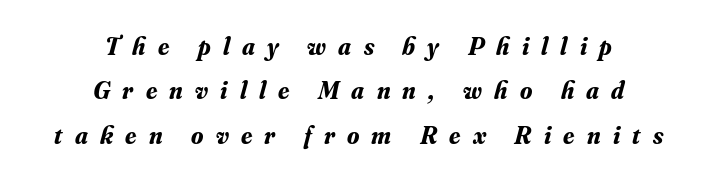
{"italic": "yes", "lean": "right", "slant_degrees": 16, "bold": "yes", "underline": "no", "align": "center", "line_spacing_ratio": 1.78, "letter_spacing": "wide", "letter_spacing_em": 0.49, "glyph_px": 25}
